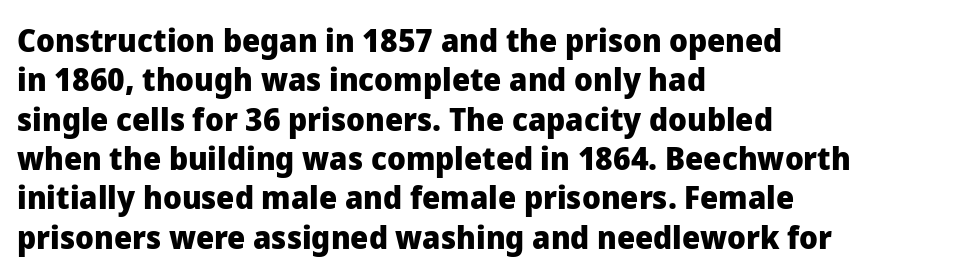
{"serif": "no", "italic": "no", "bold": "yes", "weight": "heavy", "width": "normal", "stroke_contrast": "low", "x_height": "medium", "monospaced": "no", "underline": "no", "align": "left", "line_spacing_ratio": 1.23, "letter_spacing": "normal", "letter_spacing_em": 0.0, "glyph_px": 32}
